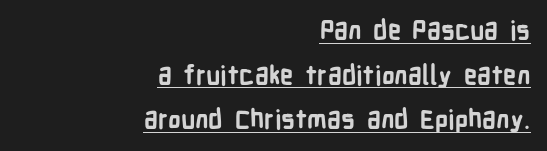
Q: Is the text bold? A: Yes.
Q: Is the text italic (slanted)? A: No, it is upright.
Q: Is the text underlined? A: Yes.
Q: How is the paragraph aligned? A: Right-aligned.
Q: Is the spacing between letters normal or unusually wide? A: Normal.
